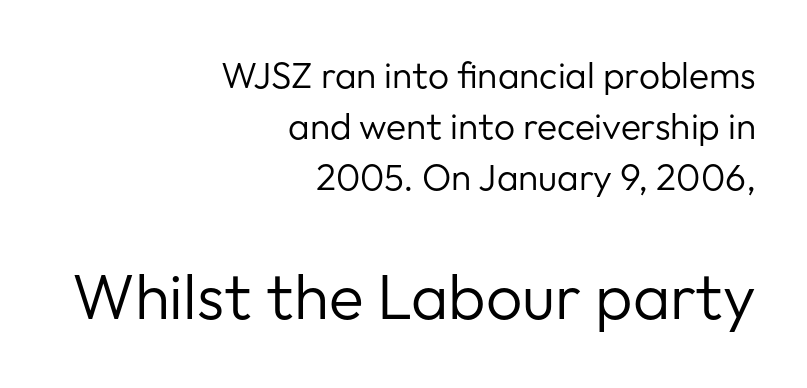
{"serif": "no", "italic": "no", "bold": "no", "weight": "regular", "width": "normal", "stroke_contrast": "low", "x_height": "medium", "monospaced": "no", "underline": "no", "align": "right", "line_spacing": "normal", "line_spacing_ratio": 1.38, "letter_spacing": "normal", "letter_spacing_em": 0.0, "larger_block": "second", "size_ratio": 1.73, "glyph_px": 64}
